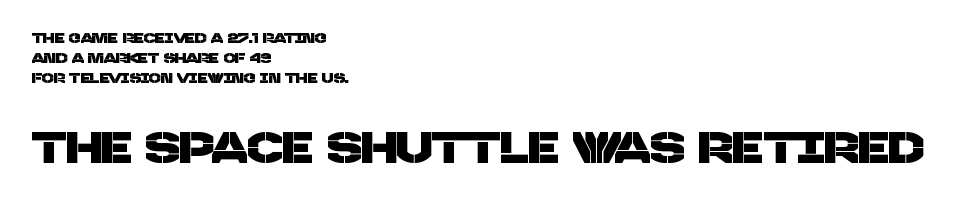
The image shows 43 px sans-serif type; set left-aligned, normal line spacing (1.44x), normal letter spacing, not underlined; the second (bottom) block is 3.07x larger; low stroke contrast and a large x-height.
